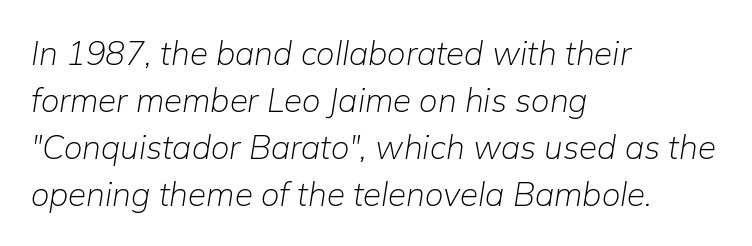
Glance below the letters and you will spot only blank space. Compared with typical body copy, the letter spacing here is the same. Notice how descenders clear the ascenders below comfortably — that's standard leading. Character widths vary here, with narrow letters taking less room than wide ones.
